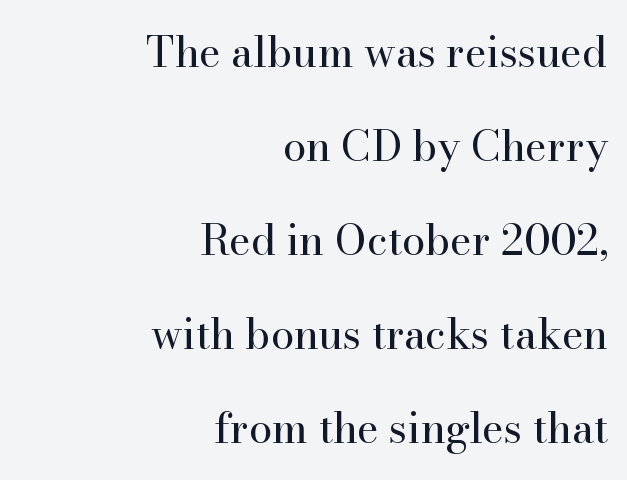
Q: Is the text bold? A: No.
Q: Is the text italic (slanted)? A: No, it is upright.
Q: Is the typeface a serif or a sans-serif typeface? A: Serif.
Q: Is the text underlined? A: No.
Q: How is the paragraph aligned? A: Right-aligned.
Q: Is the spacing between letters normal or unusually wide? A: Normal.
Q: Is the spacing between lines tight, normal or loose? A: Loose.
Q: Width (condensed, normal, or wide)? A: Normal.
Q: Stroke contrast? A: High.
Q: x-height? A: Small.
Q: Monospaced? A: No.
